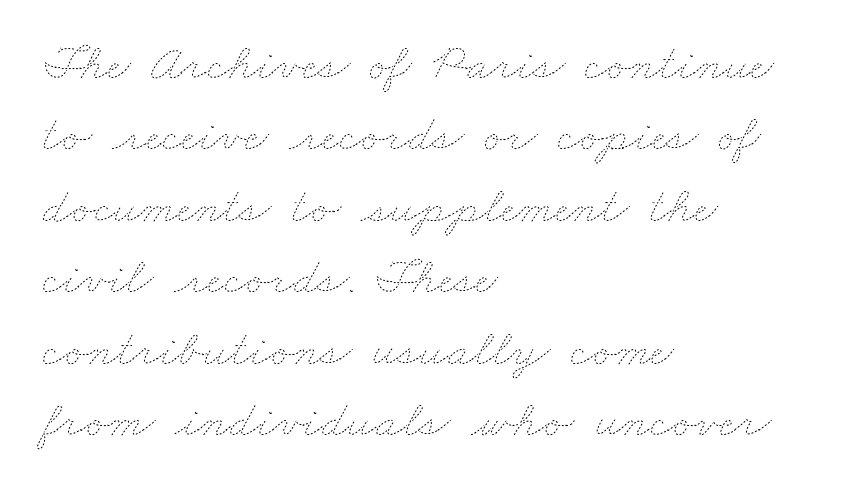
{"bold": "no", "weight": "thin", "width": "wide", "stroke_contrast": "low", "x_height": "small", "monospaced": "no", "underline": "no", "align": "left", "line_spacing": "normal", "line_spacing_ratio": 1.4, "letter_spacing": "normal", "letter_spacing_em": 0.0, "glyph_px": 51}
